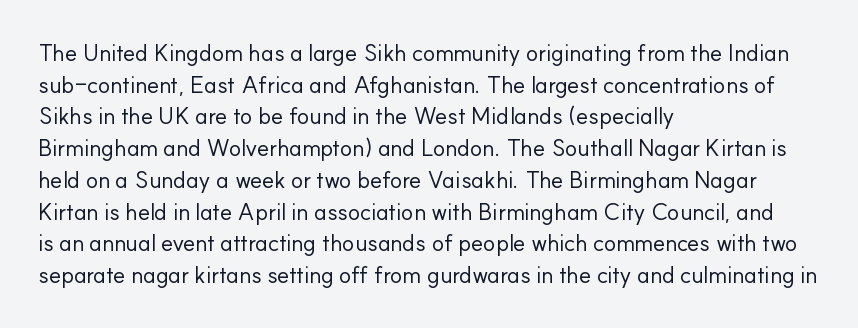
The image shows 23 px text type, upright; set left-aligned, normal line spacing (1.38x), normal letter spacing, not underlined.
